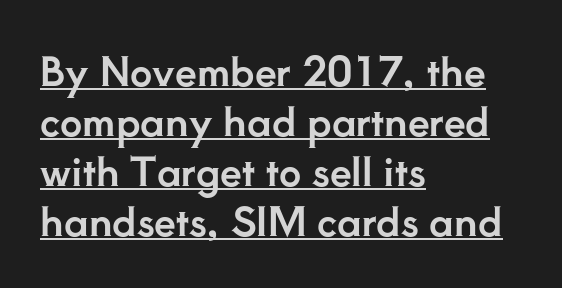
The passage shown stacks its lines at a standard gap. Examine the stroke ends and you'll spot serifs. These characters rest on top of a visible drawn line. Posture: vertical. Honestly, the letter spacing is just normal — you wouldn't notice it. The text block is weighted toward the left margin, trailing off unevenly rightward.
